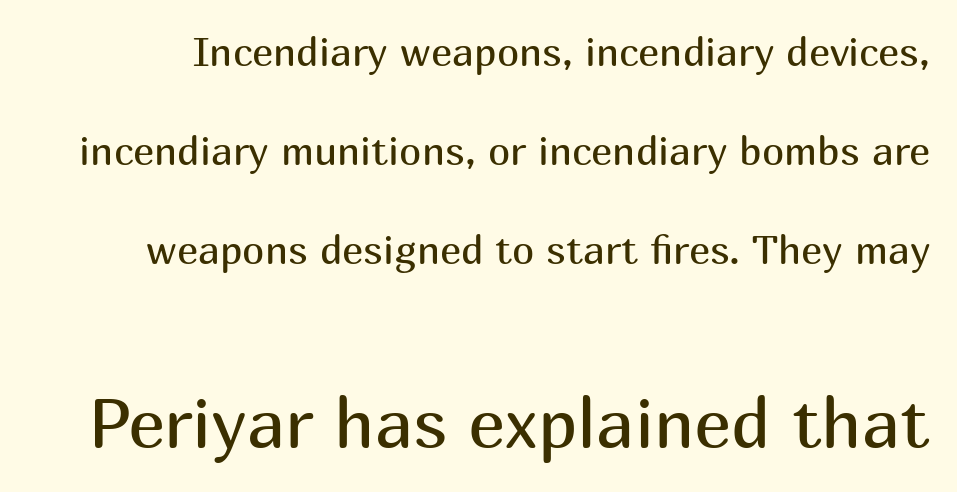
The rendering uses natural spacing where letterforms have individual widths. Tracking here is standard; glyphs follow each other at the usual distance. Any mark beneath the type? The region is blank. Notice the wide empty band between every row — that's loose leading. The weight would be labelled regular, book, light, or lighter still.
